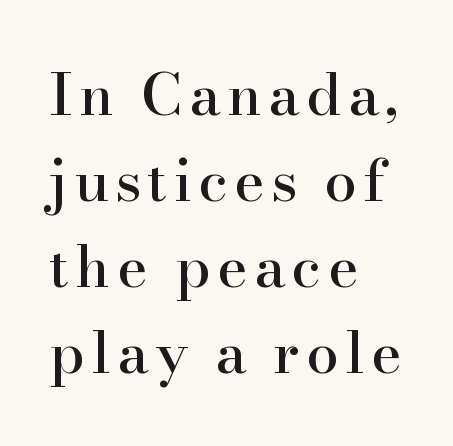
The words here are not underlined. This is serif lettering, the kind often seen in printed books. Spacing verdict: proportional, widths tailored to each character. The lines in this sample share a left origin and differ only in where they stop. Designer's note — italics off, roman on.
